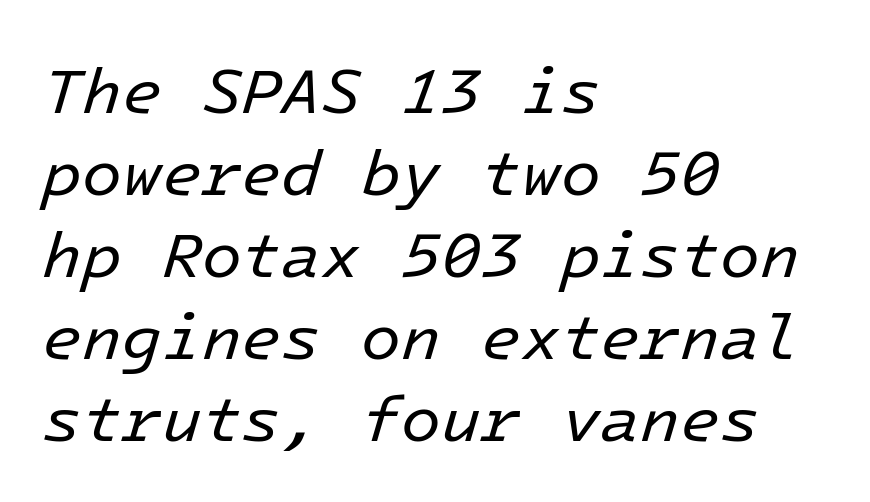
The image shows 65 px regular-weight type, italic (leaning right); set left-aligned, normal line spacing (1.26x), normal letter spacing, not underlined; low stroke contrast and a medium x-height.
